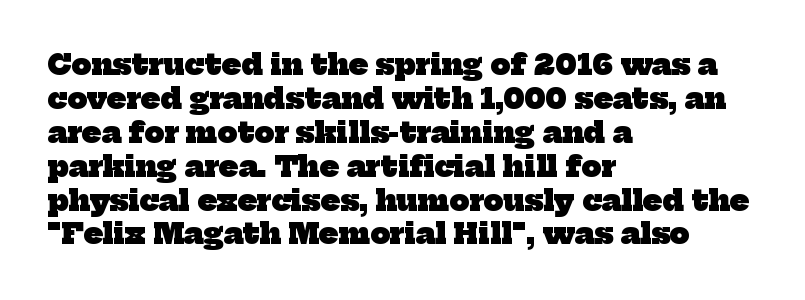
Q: Is the text bold? A: Yes.
Q: Is the typeface a serif or a sans-serif typeface? A: Serif.
Q: Is the text underlined? A: No.
Q: How is the paragraph aligned? A: Left-aligned.
Q: Is the spacing between letters normal or unusually wide? A: Normal.
Q: Width (condensed, normal, or wide)? A: Normal.
Q: Stroke contrast? A: Low.
Q: x-height? A: Medium.
Q: Monospaced? A: No.
